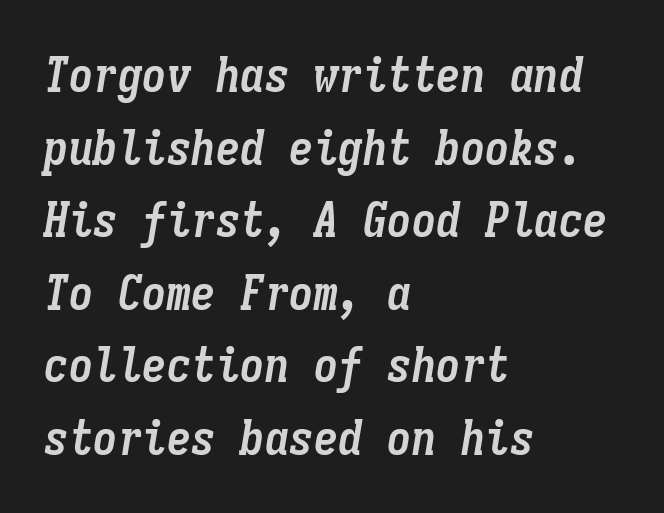
{"italic": "yes", "lean": "right", "slant_degrees": 9, "bold": "yes", "weight": "semibold", "width": "condensed", "stroke_contrast": "low", "x_height": "medium", "monospaced": "yes", "underline": "no", "align": "left", "line_spacing": "normal", "line_spacing_ratio": 1.48, "letter_spacing": "normal", "letter_spacing_em": 0.0, "glyph_px": 49}
